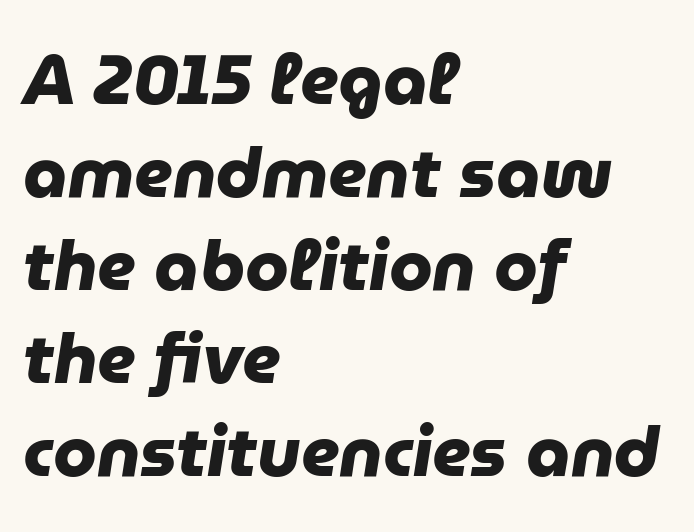
The image shows 70 px heavy sans-serif type; set left-aligned, normal line spacing (1.33x), normal letter spacing, not underlined; low stroke contrast and a medium x-height.
